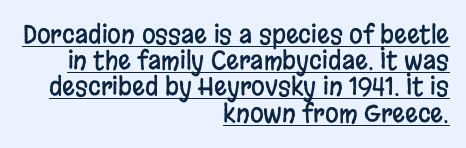
{"italic": "no", "underline": "yes", "align": "right", "line_spacing": "tight", "line_spacing_ratio": 1.05, "letter_spacing": "normal", "letter_spacing_em": 0.0, "glyph_px": 25}
